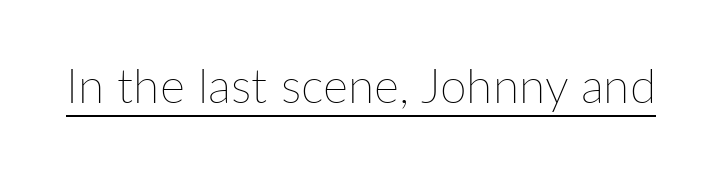
No chunkiness to these letters — they're not bold. Spacing between characters is what you'd get straight out of the box. The specimen includes a rule beneath the text block's lines. Spacing verdict: proportional, widths tailored to each character.
